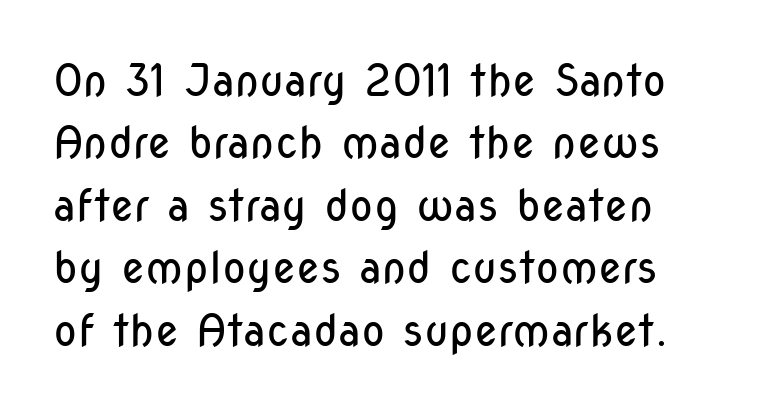
Tracking here is standard; glyphs follow each other at the usual distance. Type style note: lacks serifs. You could not count columns in this text — the font is proportionally spaced. Heft: none added — not bold.
